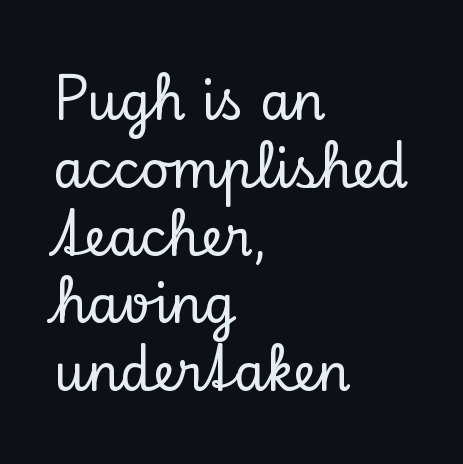
The image shows 51 px text type, upright; set left-aligned, normal line spacing (1.33x), normal letter spacing, not underlined; low stroke contrast and a small x-height.
